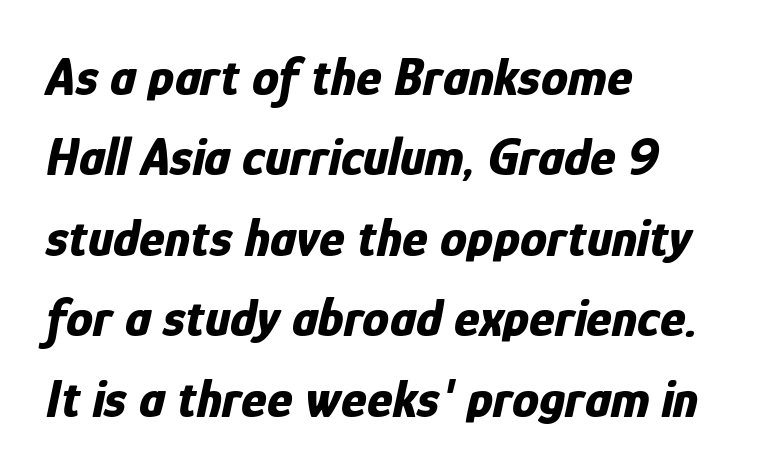
Q: Is the text bold? A: Yes.
Q: Is the text italic (slanted)? A: Yes, it leans right by about 12 degrees.
Q: Is the text underlined? A: No.
Q: How is the paragraph aligned? A: Left-aligned.
Q: Is the spacing between letters normal or unusually wide? A: Normal.
Q: Is the spacing between lines tight, normal or loose? A: Normal.
Q: Width (condensed, normal, or wide)? A: Condensed.
Q: Stroke contrast? A: Low.
Q: x-height? A: Medium.
Q: Monospaced? A: No.
